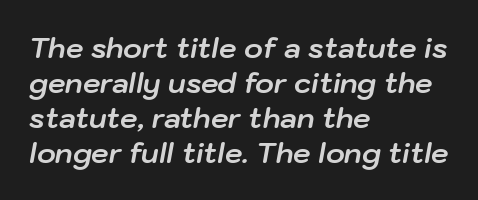
{"italic": "yes", "lean": "right", "slant_degrees": 10, "bold": "yes", "weight": "bold", "width": "normal", "stroke_contrast": "low", "x_height": "medium", "monospaced": "no", "underline": "no", "align": "left", "line_spacing": "normal", "line_spacing_ratio": 1.25, "letter_spacing": "normal", "letter_spacing_em": 0.0, "glyph_px": 28}
